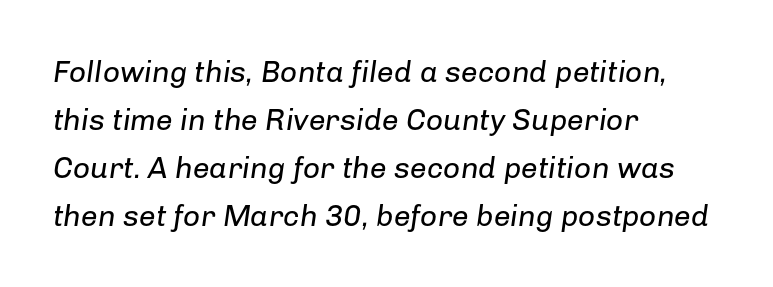
The image shows 30 px regular-weight type, italic (leaning right); set left-aligned, normal line spacing (1.6x), normal letter spacing, not underlined; low stroke contrast and a medium x-height.
